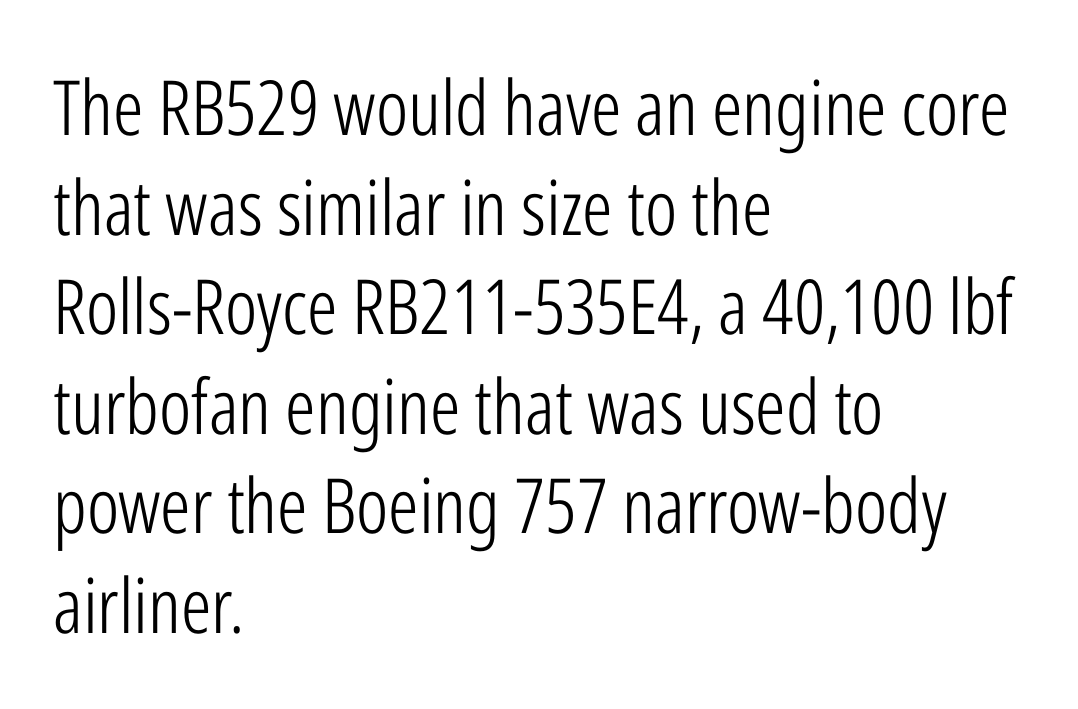
The image shows 76 px light, condensed sans-serif type, upright; set left-aligned, normal line spacing (1.31x), normal letter spacing, not underlined; low stroke contrast and a medium x-height.
